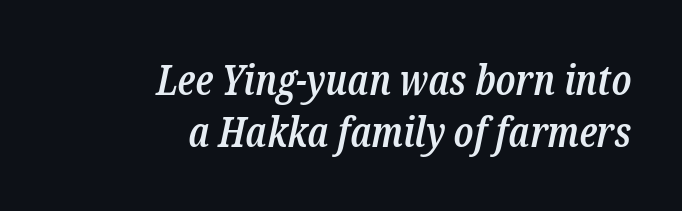
The image shows 41 px semibold, condensed serif type, italic (leaning right); set right-aligned, normal line spacing (1.26x), normal letter spacing, not underlined; low stroke contrast and a medium x-height.
